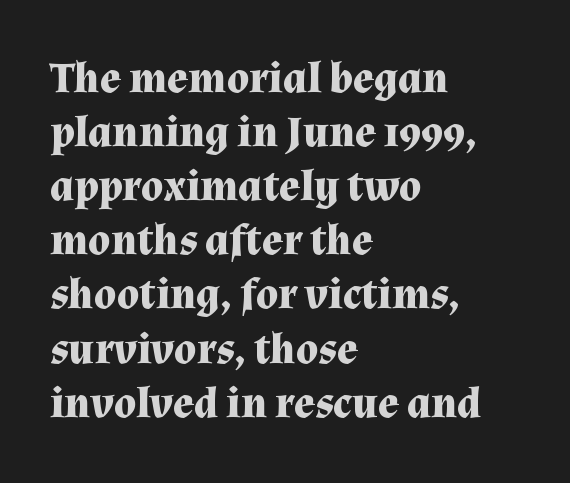
The image shows 44 px bold serif type, upright; set left-aligned, line spacing 1.23x, normal letter spacing, not underlined; medium stroke contrast and a medium x-height.
